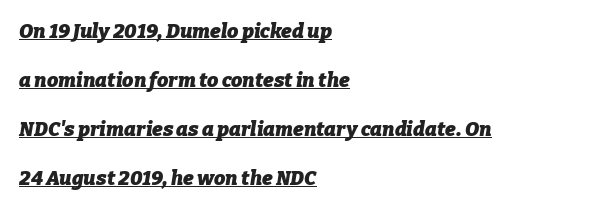
Q: Is the text bold? A: Yes.
Q: Is the text italic (slanted)? A: Yes, it leans right by about 9 degrees.
Q: Is the text underlined? A: Yes.
Q: How is the paragraph aligned? A: Left-aligned.
Q: Is the spacing between letters normal or unusually wide? A: Normal.
Q: Is the spacing between lines tight, normal or loose? A: Loose.
